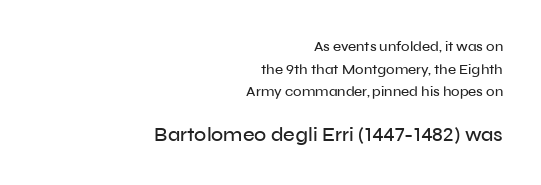
The image shows 20 px text type, upright; set right-aligned, normal line spacing (1.61x), normal letter spacing, not underlined; the second (bottom) block is 1.43x larger.
